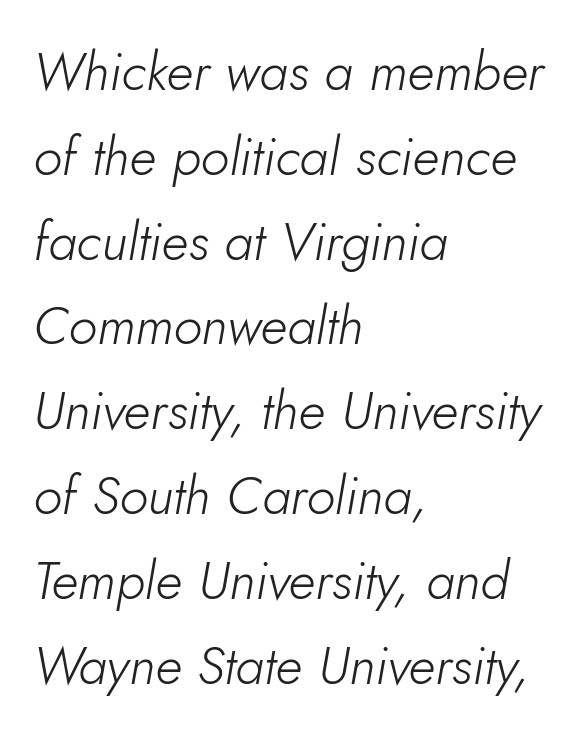
Q: Is the text bold? A: No.
Q: Is the text italic (slanted)? A: Yes, it leans right by about 5 degrees.
Q: Is the text underlined? A: No.
Q: How is the paragraph aligned? A: Left-aligned.
Q: Is the spacing between letters normal or unusually wide? A: Normal.
Q: Is the spacing between lines tight, normal or loose? A: Normal.
Q: Width (condensed, normal, or wide)? A: Normal.
Q: Stroke contrast? A: Low.
Q: x-height? A: Small.
Q: Monospaced? A: No.
